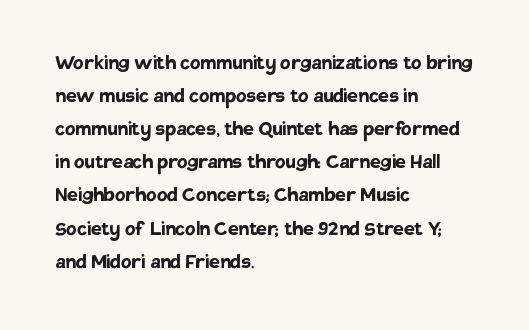
{"italic": "no", "bold": "yes", "underline": "no", "align": "left", "line_spacing": "normal", "line_spacing_ratio": 1.38, "letter_spacing": "normal", "letter_spacing_em": 0.0, "glyph_px": 24}
